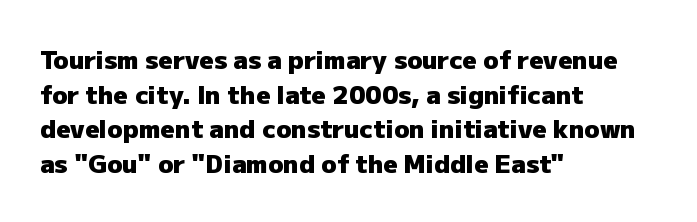
The image shows 25 px bold type, upright; set left-aligned, normal line spacing (1.39x), normal letter spacing, not underlined.
